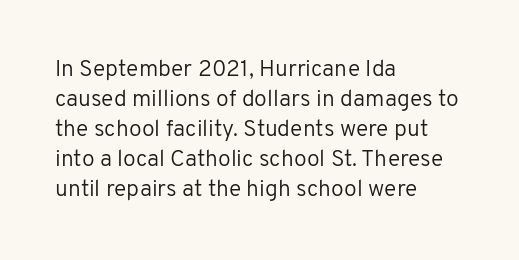
The lines are quadded left. The font sits on the lighter half of the weight spectrum, regular included. Tracking here is standard; glyphs follow each other at the usual distance. Italic? Not at all — the glyphs are vertical. Rule under the text: the space is simply empty.
